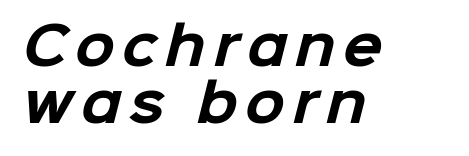
The image shows 52 px bold sans-serif type; set left-aligned, tight line spacing (1.09x), not underlined; low stroke contrast and a medium x-height.
